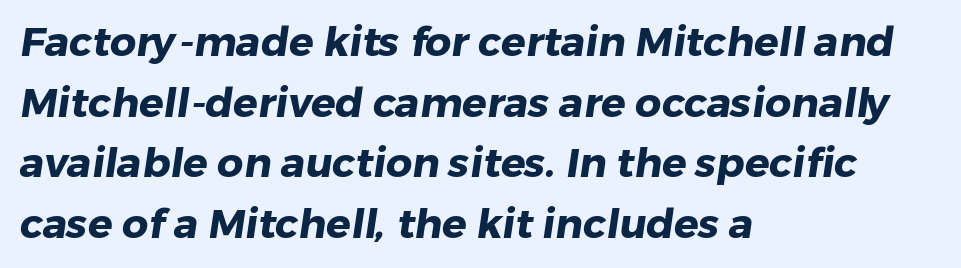
Q: Is the text bold? A: Yes.
Q: Is the typeface a serif or a sans-serif typeface? A: Sans-serif.
Q: Is the text underlined? A: No.
Q: How is the paragraph aligned? A: Left-aligned.
Q: Is the spacing between letters normal or unusually wide? A: Normal.
Q: Is the spacing between lines tight, normal or loose? A: Normal.
Q: Width (condensed, normal, or wide)? A: Normal.
Q: Stroke contrast? A: Low.
Q: x-height? A: Medium.
Q: Monospaced? A: No.
